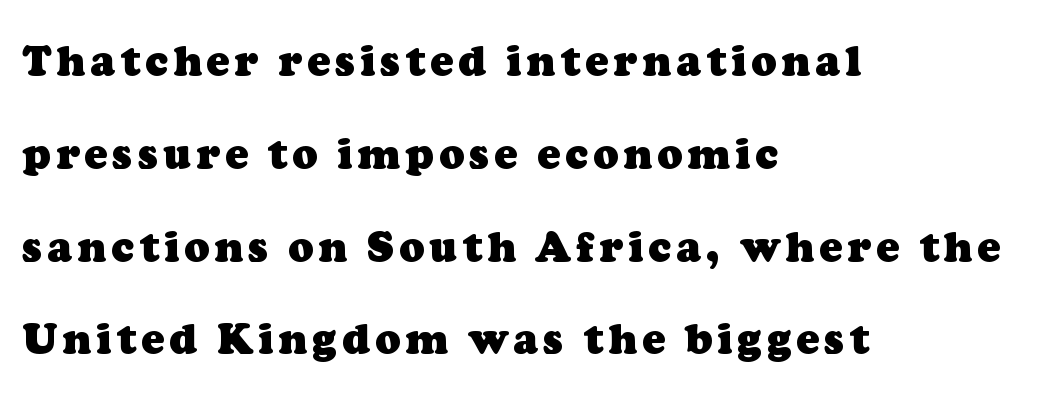
Vertically, the passage feels expansive, rows floating well apart. Caption: multi-line text, flush left, ragged right. The letters are bold, with thick, heavy strokes. Varying glyph widths throughout — classic text-font behaviour.
